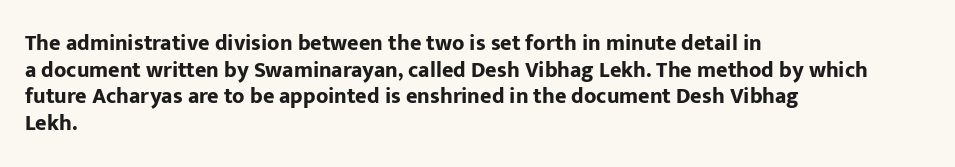
{"italic": "no", "bold": "yes", "underline": "no", "align": "left", "line_spacing_ratio": 1.21, "letter_spacing": "normal", "letter_spacing_em": 0.0, "glyph_px": 22}
